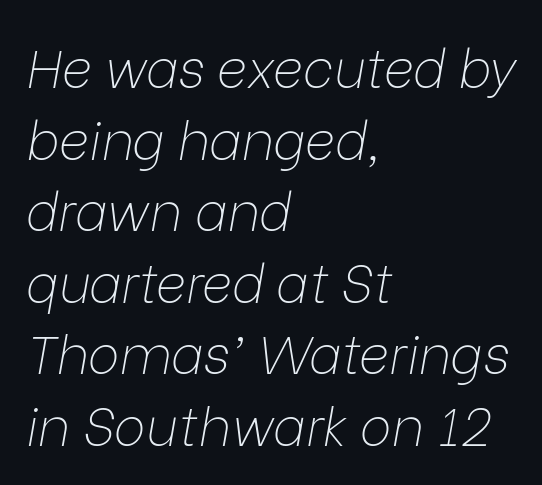
The image shows 53 px thin type, italic (leaning right); set left-aligned, normal line spacing (1.35x), normal letter spacing, not underlined; low stroke contrast and a medium x-height.
